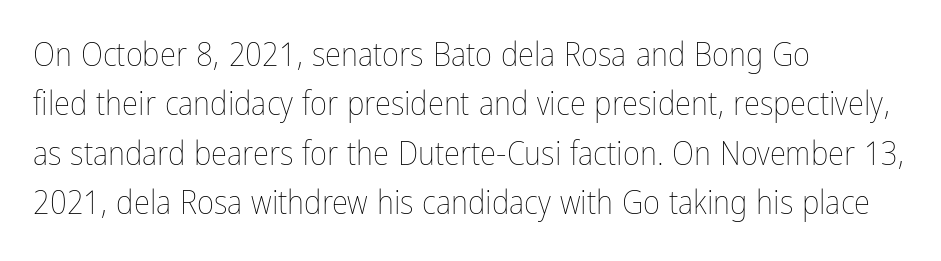
Q: Is the text bold? A: No.
Q: Is the text italic (slanted)? A: No, it is upright.
Q: Is the text underlined? A: No.
Q: How is the paragraph aligned? A: Left-aligned.
Q: Is the spacing between letters normal or unusually wide? A: Normal.
Q: Is the spacing between lines tight, normal or loose? A: Normal.
Q: Width (condensed, normal, or wide)? A: Condensed.
Q: Stroke contrast? A: Low.
Q: x-height? A: Medium.
Q: Monospaced? A: No.
